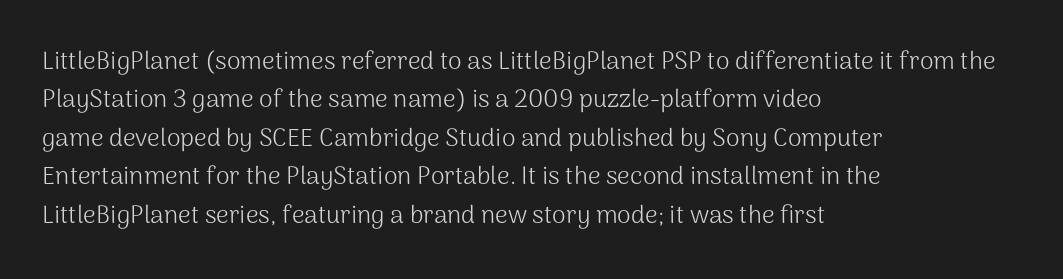
Q: Is the text bold? A: No.
Q: Is the text italic (slanted)? A: No, it is upright.
Q: Is the text underlined? A: No.
Q: How is the paragraph aligned? A: Left-aligned.
Q: Is the spacing between letters normal or unusually wide? A: Normal.
Q: Is the spacing between lines tight, normal or loose? A: Normal.
